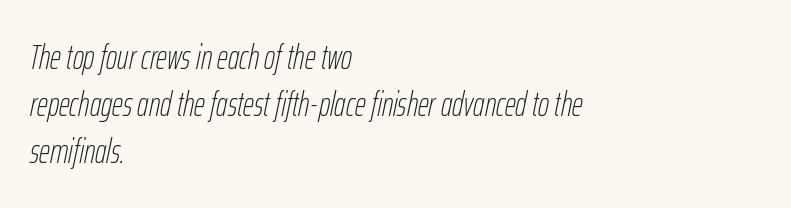
Q: Is the text bold? A: No.
Q: Is the text italic (slanted)? A: Yes, it leans right by about 12 degrees.
Q: Is the text underlined? A: No.
Q: How is the paragraph aligned? A: Left-aligned.
Q: Is the spacing between letters normal or unusually wide? A: Normal.
Q: Is the spacing between lines tight, normal or loose? A: Normal.
Q: Width (condensed, normal, or wide)? A: Condensed.
Q: Stroke contrast? A: Low.
Q: x-height? A: Medium.
Q: Monospaced? A: No.
